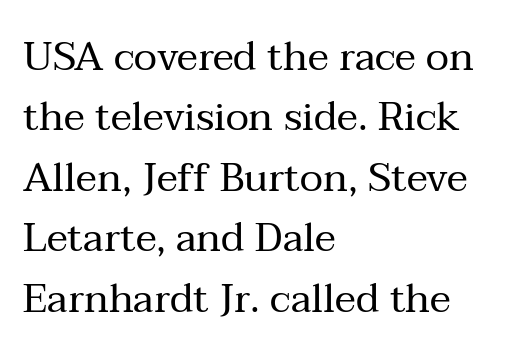
Nobody drew a line under any word here. Serif or sans? Serif — the stroke terminals have little feet. The letters sit at their default tracking, neither squeezed nor spread. The line-height multiplier appears to be the usual default.
